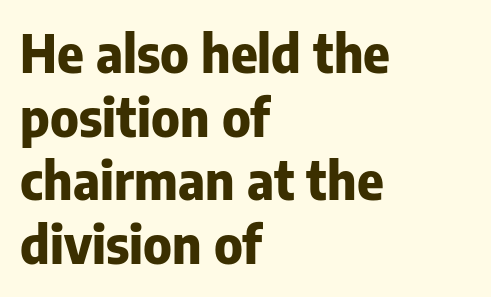
{"serif": "no", "italic": "no", "bold": "yes", "weight": "heavy", "width": "normal", "stroke_contrast": "low", "x_height": "medium", "monospaced": "no", "underline": "no", "align": "left", "line_spacing": "normal", "line_spacing_ratio": 1.25, "letter_spacing": "normal", "letter_spacing_em": 0.0, "glyph_px": 51}
